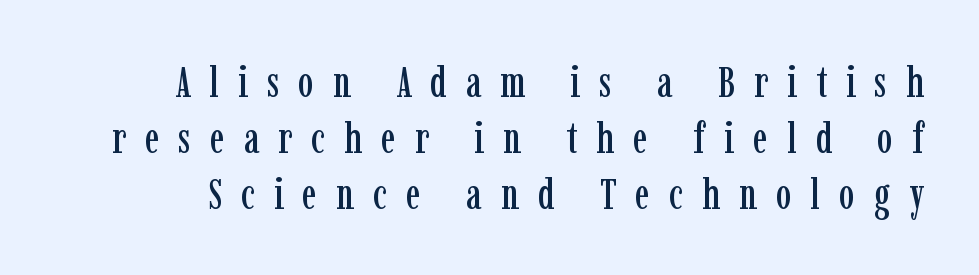
{"serif": "yes", "italic": "no", "width": "condensed", "stroke_contrast": "low", "x_height": "medium", "monospaced": "no", "underline": "no", "line_spacing": "normal", "line_spacing_ratio": 1.27, "letter_spacing": "wide", "letter_spacing_em": 0.43, "glyph_px": 44}
